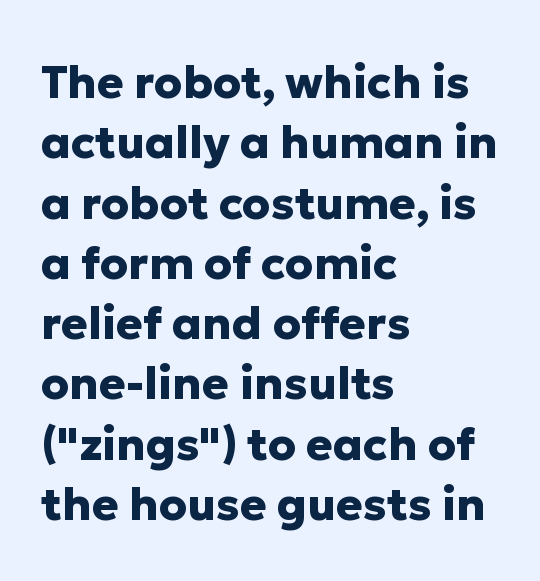
{"serif": "no", "italic": "no", "bold": "yes", "weight": "heavy", "width": "normal", "stroke_contrast": "low", "x_height": "medium", "monospaced": "no", "underline": "no", "align": "left", "line_spacing": "normal", "line_spacing_ratio": 1.34, "letter_spacing": "normal", "letter_spacing_em": 0.0, "glyph_px": 45}
